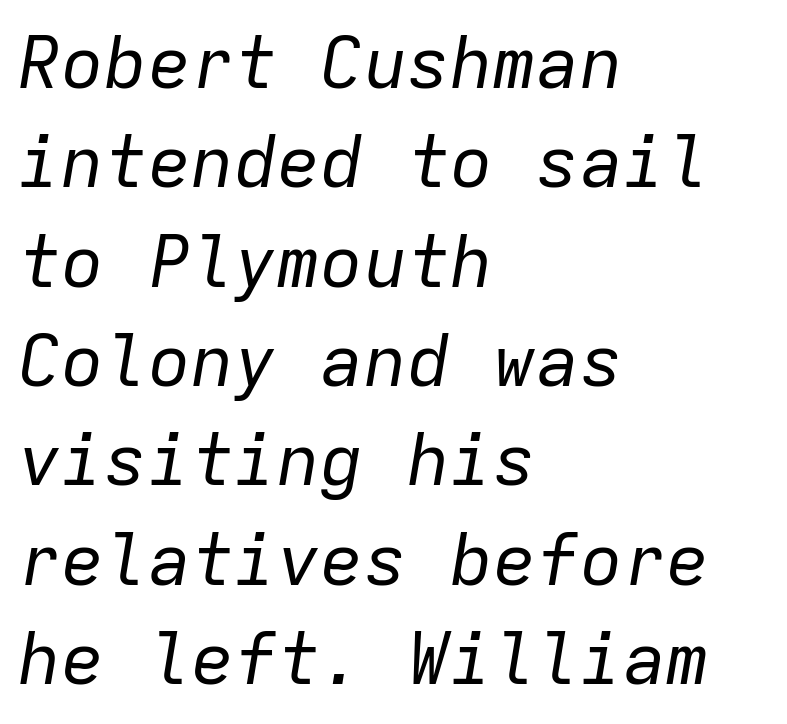
Do the characters align in a grid? Yes, the font is monospaced. A typesetter would mark this as italic. This rendering features lettering with no underline. Vertical spacing — default.
